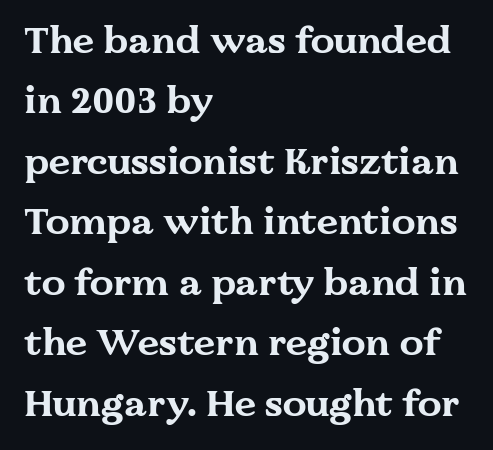
Teacher's note: observe the even left margin — that is flush-left alignment. Think of a printed novel: that variable character pitch is what you see here. Honestly, the row spacing looks completely unremarkable. Plain, unruled lines of type. The strokes are fattened all the way to bold. Tall strokes in this sample are plumb rather than angled.
